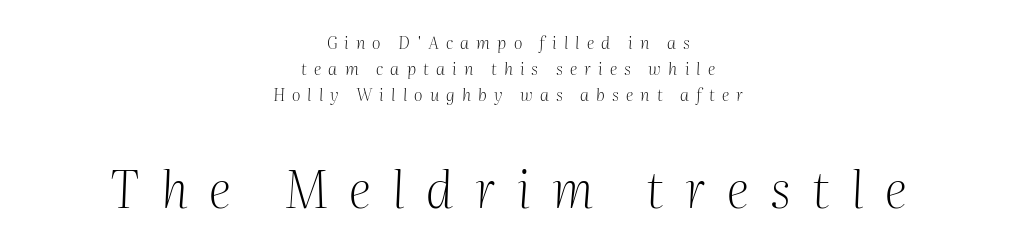
How would I describe the line gaps? Plain and ordinary. Do the characters align in a grid? No, the font is proportional. Stems and bowls with no extra thickness — not bold. The composition opens small and finishes big. The passage is arranged like a title page — every line centered.
